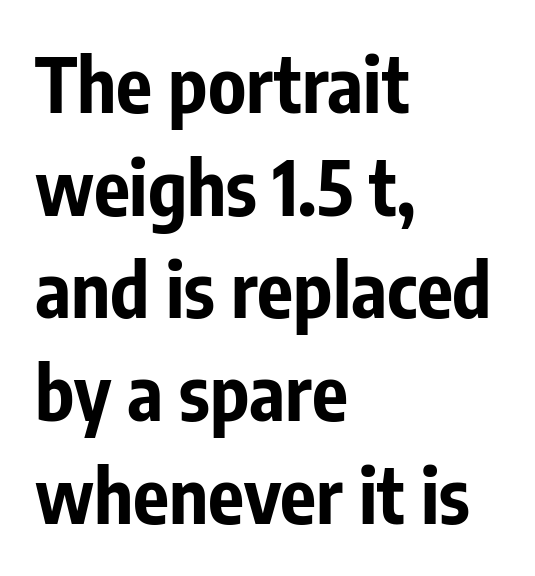
The image shows 75 px bold, condensed sans-serif type, upright; set left-aligned, normal line spacing (1.37x), normal letter spacing, not underlined; low stroke contrast and a medium x-height.
